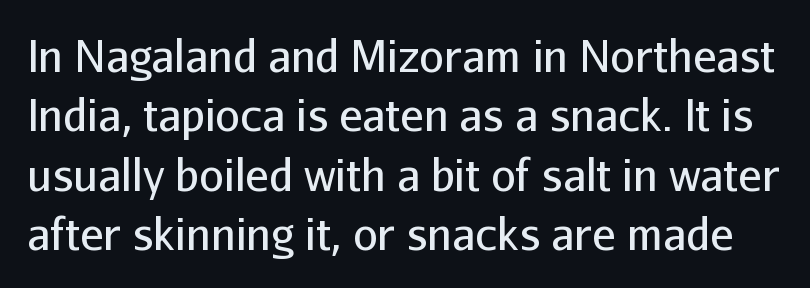
The image shows 44 px regular-weight sans-serif type, upright; set normal line spacing (1.35x), normal letter spacing, not underlined; low stroke contrast and a medium x-height.
